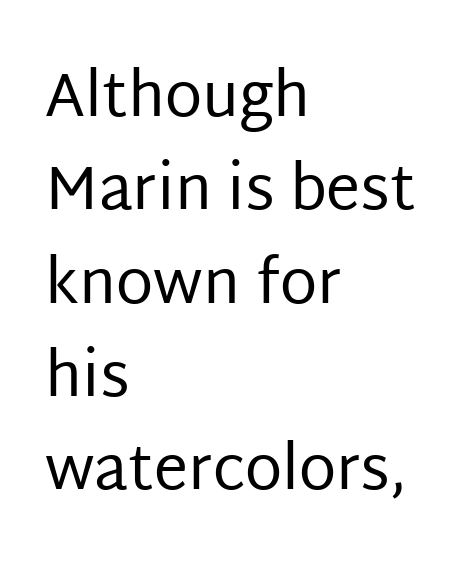
The image shows 61 px regular-weight sans-serif type, upright; set left-aligned, normal line spacing (1.53x), normal letter spacing, not underlined; low stroke contrast and a large x-height.
